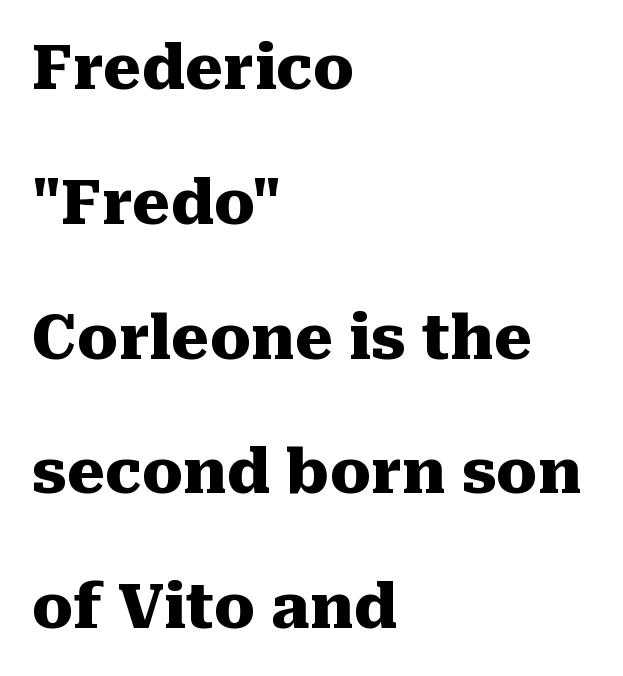
You could not count columns in this text — the font is proportionally spaced. Standard letterfit; no display-style spreading of the glyphs. Look at the bottom of the vertical strokes: they flare into serifs here. If you measured baseline to baseline, you'd find a long distance.
